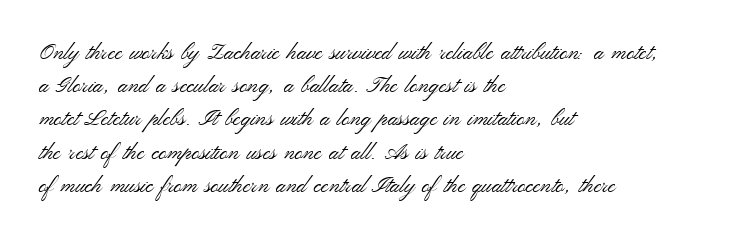
Weight: regular or lighter. Tracking value appears to be zero — textbook default spacing. The passage shown stacks its lines at a standard gap. The lines in this sample share a left origin and differ only in where they stop. Anything drawn beneath the words? Only blank space.
